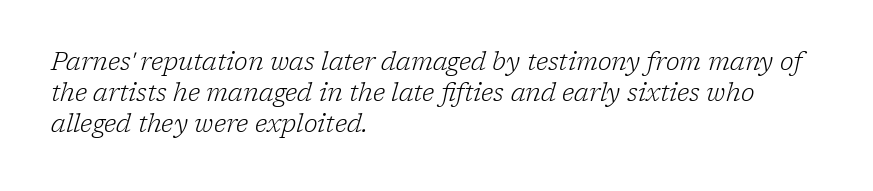
Q: Is the text bold? A: No.
Q: Is the text italic (slanted)? A: Yes, it leans right by about 17 degrees.
Q: Is the text underlined? A: No.
Q: How is the paragraph aligned? A: Left-aligned.
Q: Is the spacing between letters normal or unusually wide? A: Normal.
Q: Is the spacing between lines tight, normal or loose? A: Normal.
